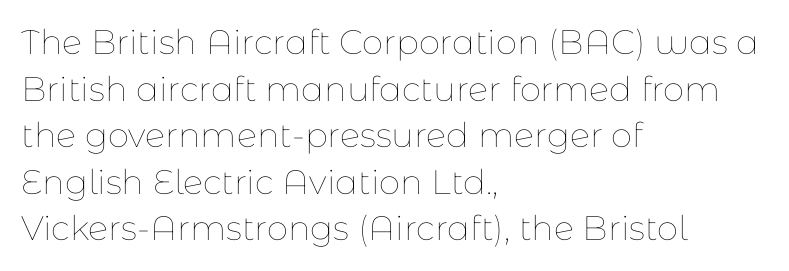
This sample keeps an unexceptional amount of space between lines. Do the characters align in a grid? No, the font is proportional. Counters stay open thanks to moderate or lighter strokes. The lines in this sample share a left origin and differ only in where they stop. Each row of text sits above clean, open space.
